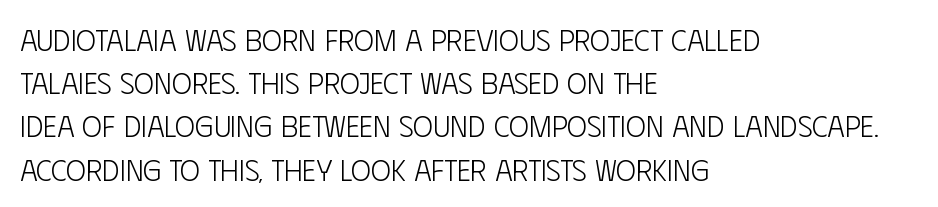
The image shows 30 px light, condensed sans-serif type, upright; set left-aligned, normal line spacing (1.44x), normal letter spacing, not underlined; low stroke contrast and a large x-height.
